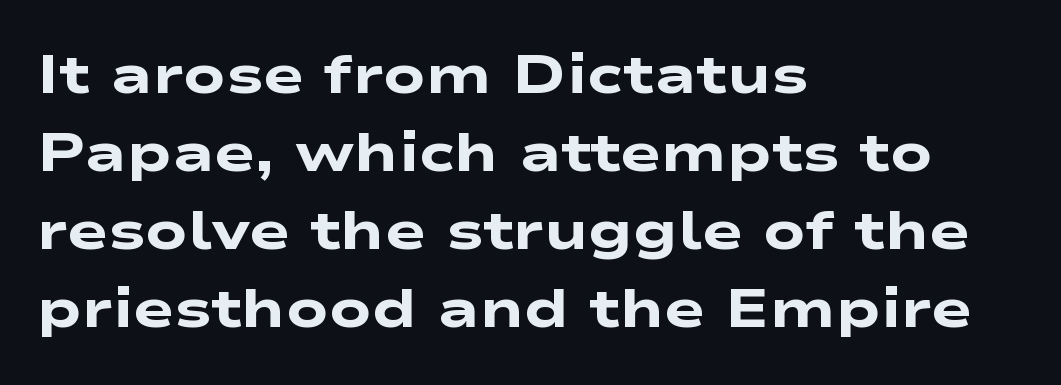
{"serif": "no", "bold": "yes", "weight": "heavy", "width": "wide", "stroke_contrast": "low", "x_height": "medium", "monospaced": "no", "underline": "no", "align": "left", "line_spacing": "normal", "line_spacing_ratio": 1.42, "letter_spacing": "normal", "letter_spacing_em": 0.0, "glyph_px": 55}
